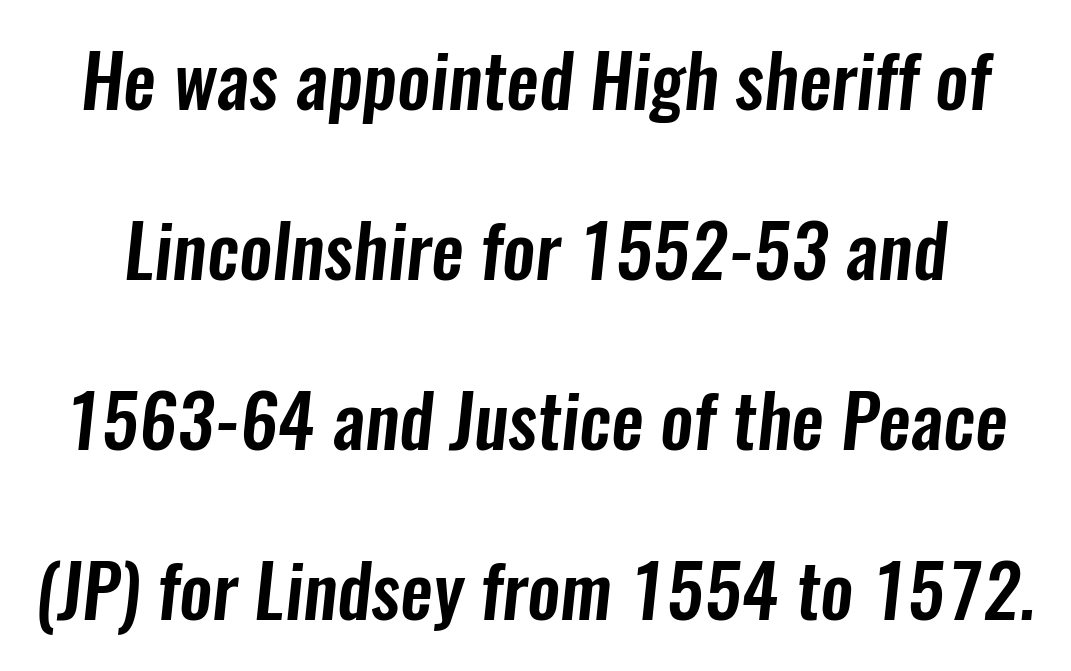
The image shows 73 px condensed sans-serif type; set loose line spacing (2.33x), normal letter spacing, not underlined; low stroke contrast and a medium x-height.
